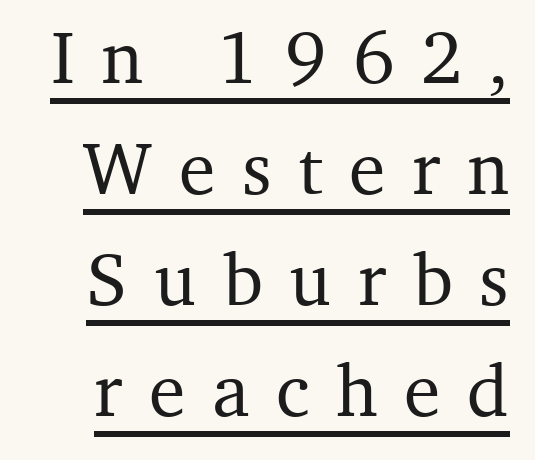
{"serif": "yes", "italic": "no", "width": "normal", "stroke_contrast": "medium", "x_height": "medium", "monospaced": "no", "underline": "yes", "line_spacing": "normal", "line_spacing_ratio": 1.5, "letter_spacing": "wide", "letter_spacing_em": 0.36, "glyph_px": 74}
